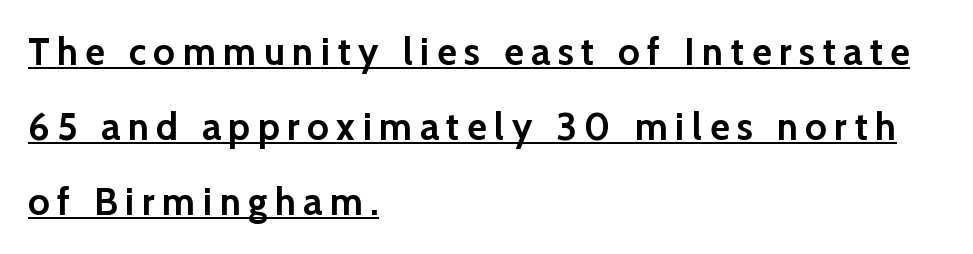
{"serif": "no", "italic": "no", "bold": "yes", "weight": "semibold", "width": "normal", "stroke_contrast": "low", "x_height": "medium", "monospaced": "no", "underline": "yes", "align": "left", "line_spacing": "loose", "line_spacing_ratio": 1.98, "letter_spacing": "wide", "letter_spacing_em": 0.2, "glyph_px": 38}
